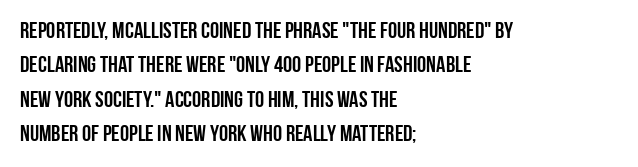
{"italic": "no", "underline": "no", "align": "left", "line_spacing": "normal", "line_spacing_ratio": 1.49, "letter_spacing": "normal", "letter_spacing_em": 0.0, "glyph_px": 23}
